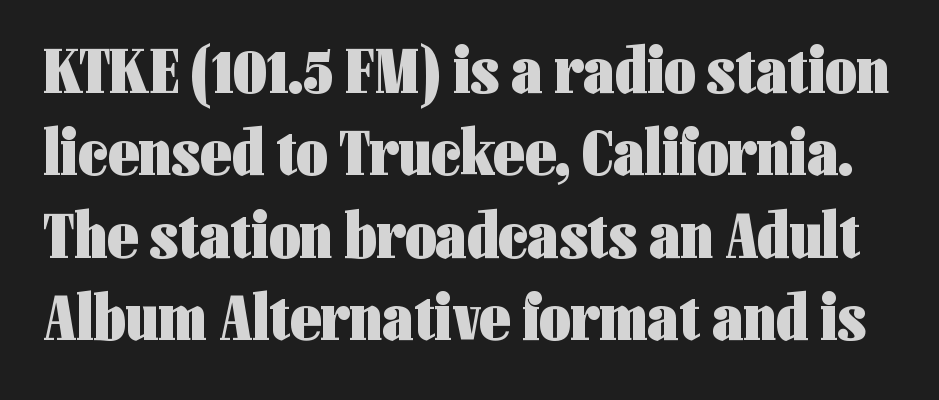
Q: Is the text bold? A: Yes.
Q: Is the text italic (slanted)? A: No, it is upright.
Q: Is the typeface a serif or a sans-serif typeface? A: Sans-serif.
Q: Is the text underlined? A: No.
Q: Is the spacing between letters normal or unusually wide? A: Normal.
Q: Width (condensed, normal, or wide)? A: Condensed.
Q: Stroke contrast? A: Low.
Q: x-height? A: Medium.
Q: Monospaced? A: No.
